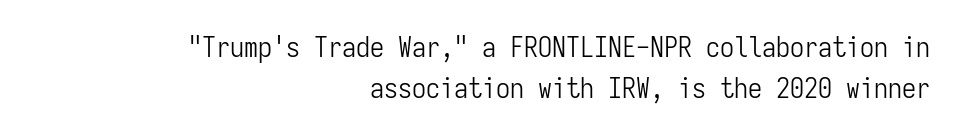
Q: Is the text bold? A: No.
Q: Is the text italic (slanted)? A: No, it is upright.
Q: Is the typeface a serif or a sans-serif typeface? A: Sans-serif.
Q: Is the text underlined? A: No.
Q: How is the paragraph aligned? A: Right-aligned.
Q: Is the spacing between letters normal or unusually wide? A: Normal.
Q: Is the spacing between lines tight, normal or loose? A: Normal.
Q: Width (condensed, normal, or wide)? A: Condensed.
Q: Stroke contrast? A: Low.
Q: x-height? A: Medium.
Q: Monospaced? A: Yes.
